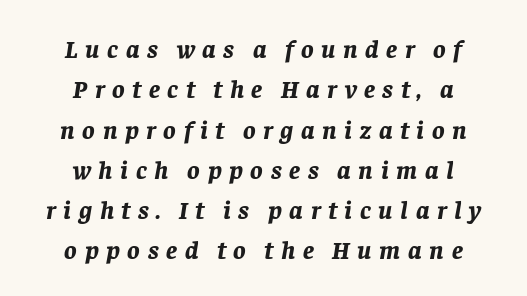
{"italic": "yes", "lean": "right", "slant_degrees": 8, "bold": "yes", "underline": "no", "align": "center", "line_spacing": "normal", "line_spacing_ratio": 1.55, "letter_spacing": "wide", "letter_spacing_em": 0.29, "glyph_px": 26}
